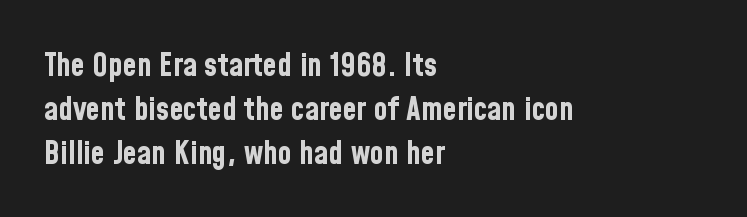
The image shows 32 px bold, condensed sans-serif type, upright; set left-aligned, normal line spacing (1.38x), normal letter spacing, not underlined; low stroke contrast and a medium x-height.
